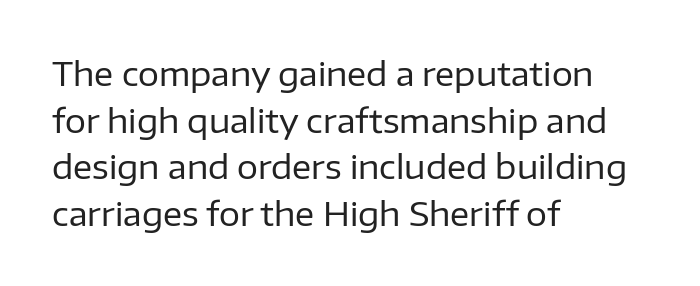
The face used here is rendered with its standard letterfit. This is not heavy type; no bold has been used. Underlining? Definitely not there. Vertically, the passage feels balanced, rows spaced as you'd expect. Think of a printed novel: that variable character pitch is what you see here. This sample uses an upright cut, with every glyph sitting square on the baseline.
